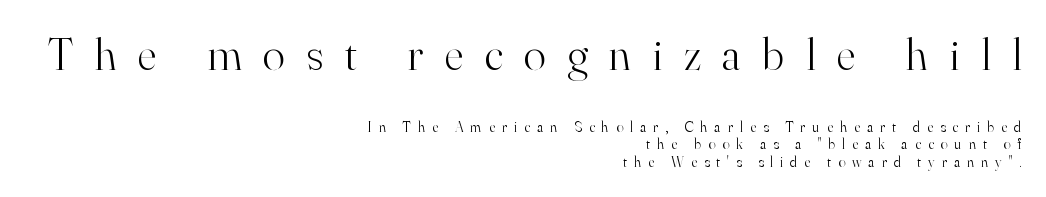
Weight: regular or lighter. Each word looks stretched out because of the extra space between its letters. These lines are rendered in a variable-pitch font. All the whitespace from short lines collects on the left.
